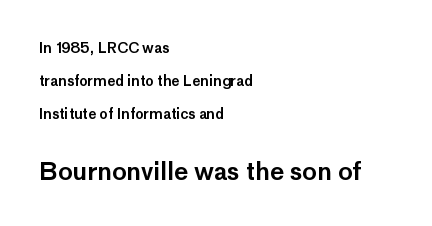
Tall strokes in this sample are plumb rather than angled. Here the glyphs are tracked normally, forming tight word shapes. Summary of vertical rhythm: relaxed, with wide interline spacing. Which margin do the lines hug? The left one — the right edge is uneven.
